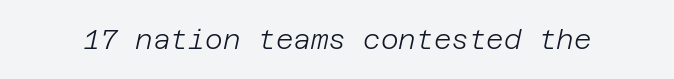
Anything drawn beneath the words? Only blank space. The text carries the slant typical of an italic or oblique font. On a weight scale, this lands at 450 or below. Observe the ordinary spacing: letters are neighbours, not strangers.
